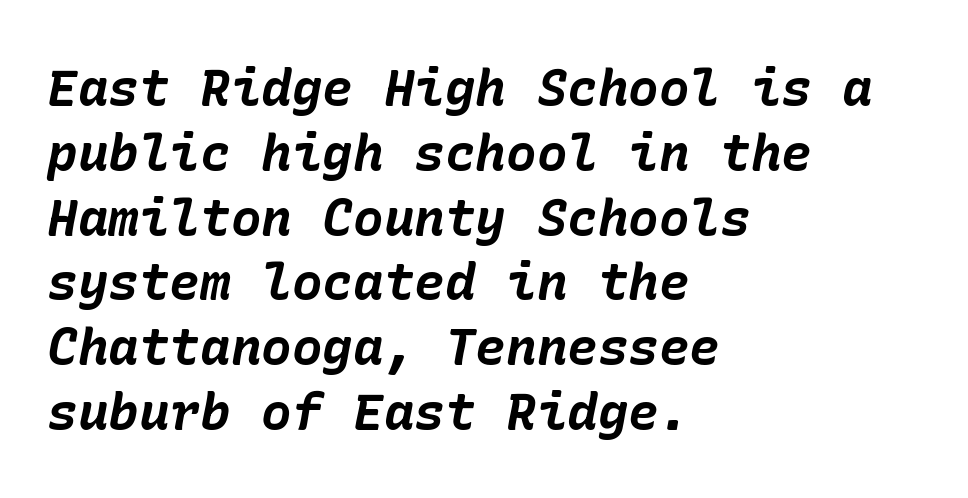
{"italic": "yes", "lean": "right", "slant_degrees": 10, "bold": "yes", "weight": "bold", "width": "normal", "stroke_contrast": "low", "x_height": "medium", "underline": "no", "align": "left", "line_spacing": "normal", "line_spacing_ratio": 1.27, "letter_spacing": "normal", "letter_spacing_em": 0.0, "glyph_px": 51}
